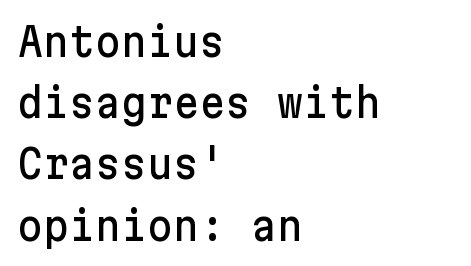
Q: Is the text italic (slanted)? A: No, it is upright.
Q: Is the typeface a serif or a sans-serif typeface? A: Sans-serif.
Q: Is the text underlined? A: No.
Q: How is the paragraph aligned? A: Left-aligned.
Q: Is the spacing between letters normal or unusually wide? A: Normal.
Q: Is the spacing between lines tight, normal or loose? A: Normal.
Q: Width (condensed, normal, or wide)? A: Normal.
Q: Stroke contrast? A: Low.
Q: x-height? A: Medium.
